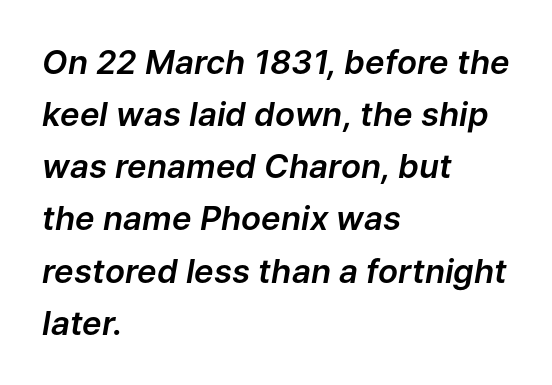
{"italic": "yes", "lean": "right", "slant_degrees": 9, "width": "normal", "stroke_contrast": "low", "x_height": "medium", "monospaced": "no", "underline": "no", "align": "left", "line_spacing": "normal", "line_spacing_ratio": 1.58, "letter_spacing": "normal", "letter_spacing_em": 0.0, "glyph_px": 33}
